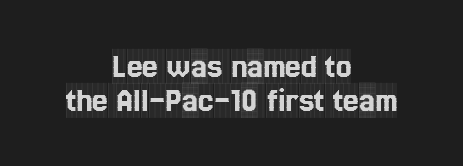
{"serif": "yes", "italic": "no", "width": "condensed", "x_height": "large", "monospaced": "no", "underline": "no", "align": "center", "line_spacing": "tight", "line_spacing_ratio": 0.96, "letter_spacing": "normal", "letter_spacing_em": 0.0, "glyph_px": 35}
